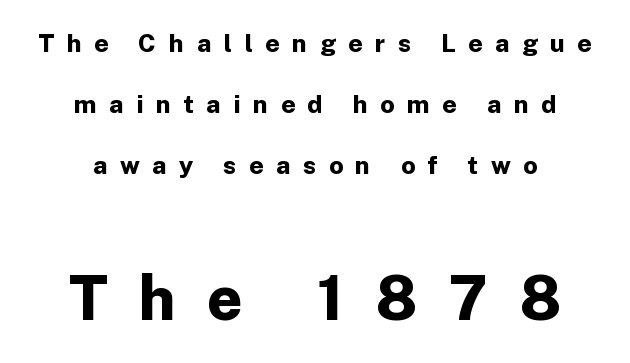
Q: Is the text bold? A: Yes.
Q: Is the text italic (slanted)? A: No, it is upright.
Q: Is the typeface a serif or a sans-serif typeface? A: Sans-serif.
Q: Is the text underlined? A: No.
Q: How is the paragraph aligned? A: Centered.
Q: Is the spacing between letters normal or unusually wide? A: Unusually wide.
Q: Is the spacing between lines tight, normal or loose? A: Loose.
Q: Which block of text is set in a larger size, the first (top) or the second (bottom)? A: The second (bottom) one.
Q: Width (condensed, normal, or wide)? A: Normal.
Q: Stroke contrast? A: Low.
Q: x-height? A: Medium.
Q: Monospaced? A: No.
